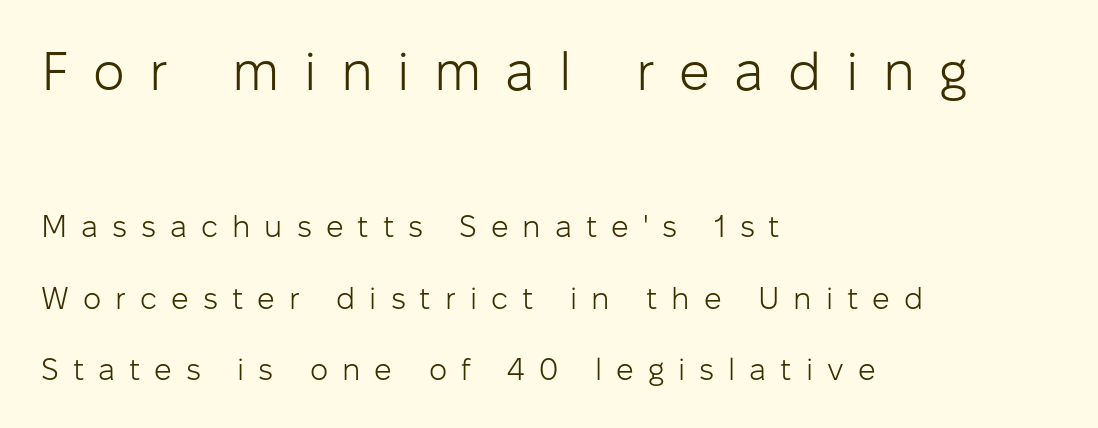
Letters have the restrained weight of plain body copy at most. The passage shown is typed in a proportional face where columns would drift. If you drew a line through each stem, it would be perfectly vertical. Which of the two is more prominent by size? The first, at the top. Baseline-to-baseline distance is far greater than the letter height.
